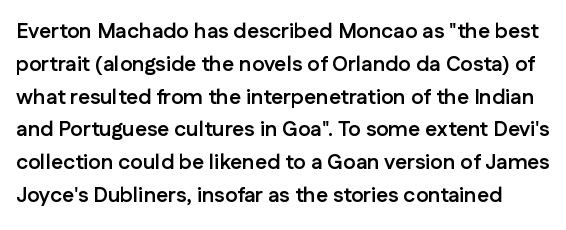
The image shows 21 px bold type, upright; set normal line spacing (1.56x), normal letter spacing, not underlined.
